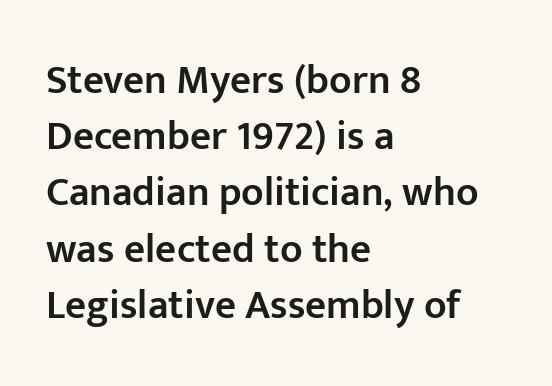
The image shows 41 px semibold sans-serif type, upright; set left-aligned, normal line spacing (1.37x), normal letter spacing, not underlined; low stroke contrast and a medium x-height.
